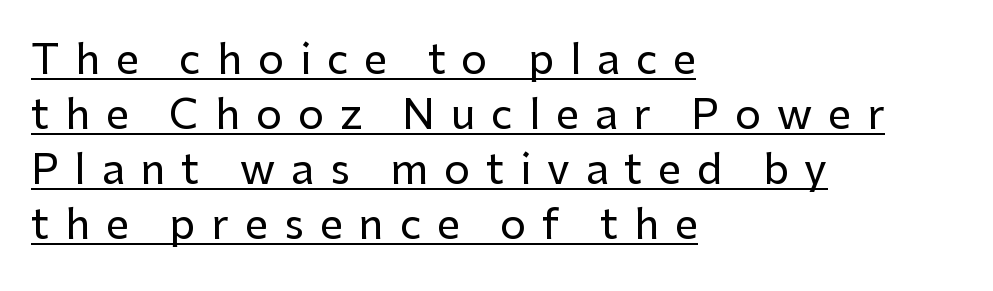
The image shows 41 px sans-serif type, upright; set left-aligned, normal line spacing (1.34x), unusually wide letter spacing (+0.39 em), underlined; low stroke contrast and a medium x-height.
